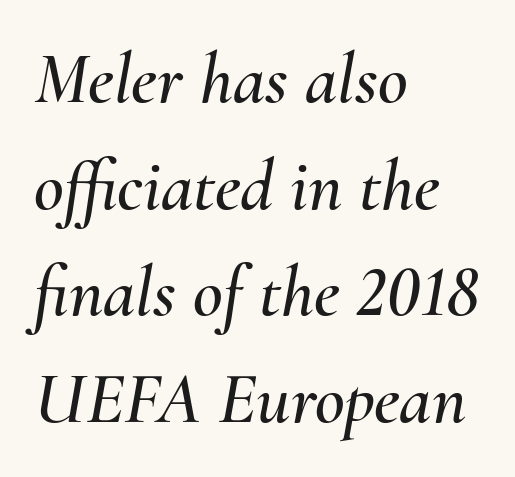
The type is set solid horizontally, with unmodified tracking. You can tell it's italic because the verticals aren't actually vertical. Each line starts at the same left margin while the right side varies. The foot of each line stays bare and open.
